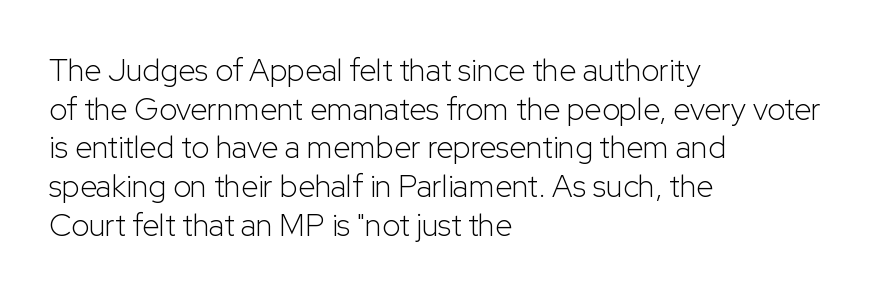
Has an underline been added? It has not. Stem width sits at or under what a default text font uses. Compared with a centered layout, this one pins lines to the left instead. Line spacing here is normal. Honestly, the letter spacing is just normal — you wouldn't notice it. These lines are rendered in a variable-pitch font.
